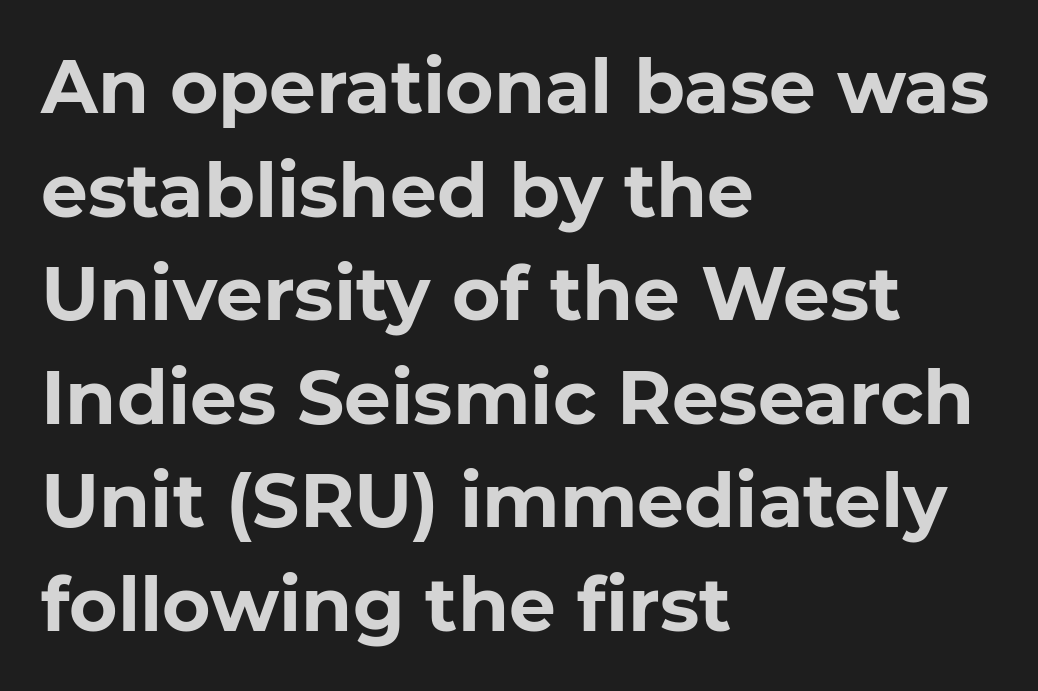
Inter-character spacing is left at the font's built-in metrics. The glyphs have the mass of a bold cut. The glyphs are unaccompanied by any horizontal stroke below them. Style check: upright. Classification — sans serif. Horizontally, the lines are justified to the leading edge only.
